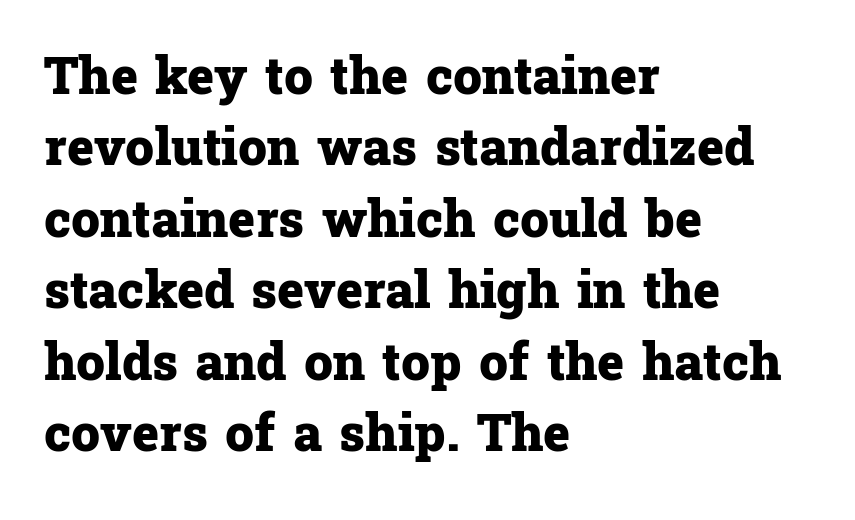
Q: Is the text bold? A: Yes.
Q: Is the text italic (slanted)? A: No, it is upright.
Q: Is the typeface a serif or a sans-serif typeface? A: Serif.
Q: Is the text underlined? A: No.
Q: How is the paragraph aligned? A: Left-aligned.
Q: Is the spacing between letters normal or unusually wide? A: Normal.
Q: Is the spacing between lines tight, normal or loose? A: Normal.
Q: Width (condensed, normal, or wide)? A: Normal.
Q: Stroke contrast? A: Low.
Q: x-height? A: Medium.
Q: Monospaced? A: No.
